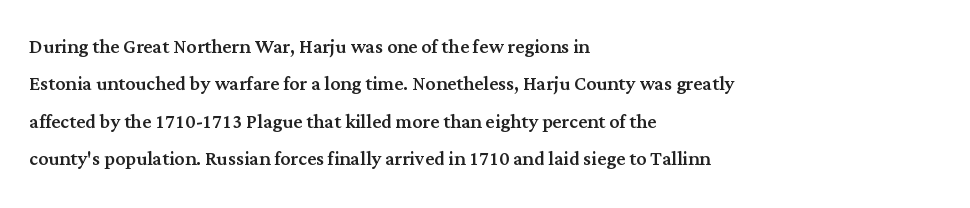
Q: Is the text italic (slanted)? A: No, it is upright.
Q: Is the text underlined? A: No.
Q: How is the paragraph aligned? A: Left-aligned.
Q: Is the spacing between letters normal or unusually wide? A: Normal.
Q: Is the spacing between lines tight, normal or loose? A: Normal.
